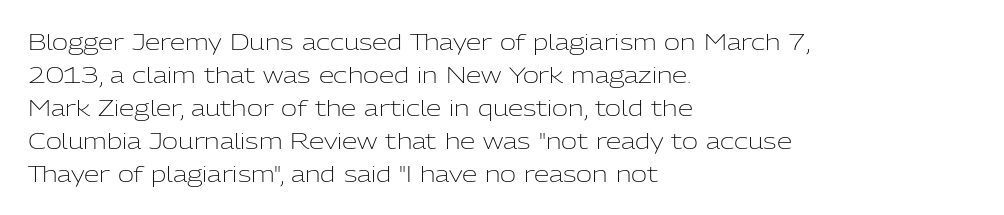
The image shows 22 px text type, upright; set left-aligned, normal line spacing (1.5x), normal letter spacing, not underlined.
